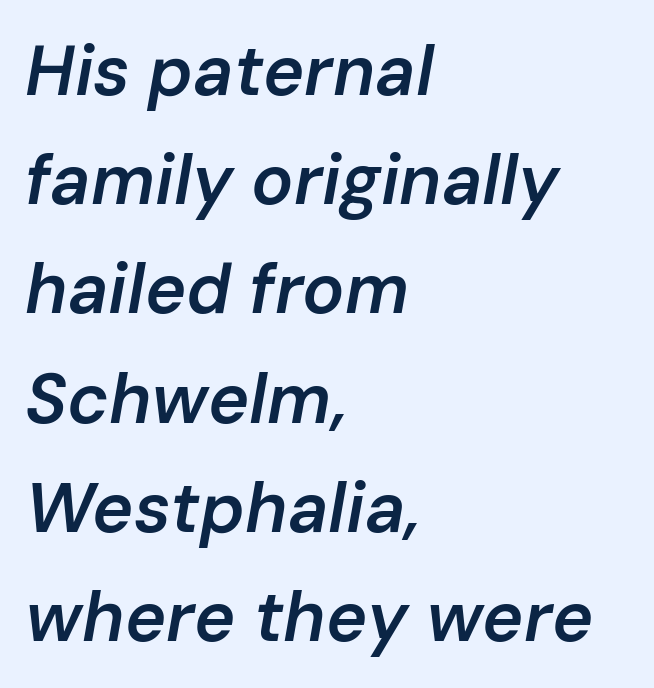
{"italic": "yes", "lean": "right", "slant_degrees": 10, "bold": "semi", "weight": "semibold", "width": "normal", "stroke_contrast": "low", "x_height": "medium", "monospaced": "no", "underline": "no", "align": "left", "line_spacing": "normal", "line_spacing_ratio": 1.56, "letter_spacing": "normal", "letter_spacing_em": 0.0, "glyph_px": 70}
